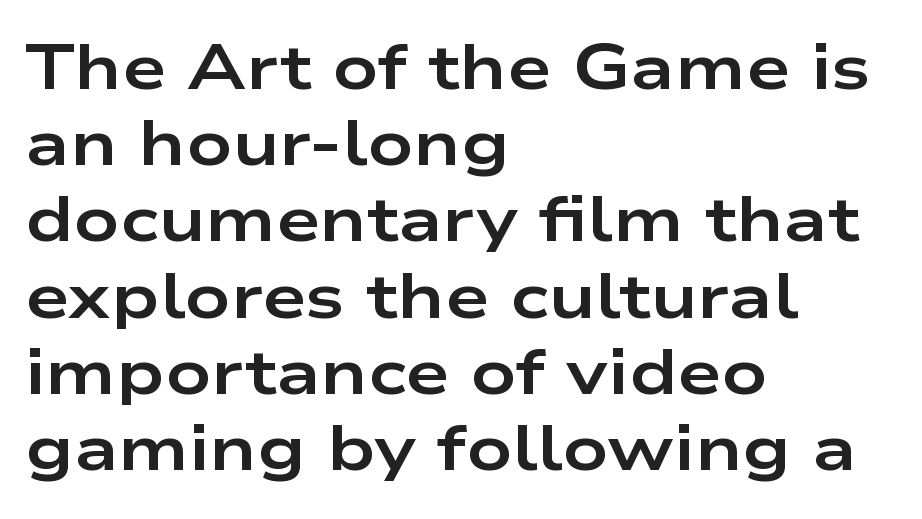
Q: Is the text bold? A: Yes.
Q: Is the text italic (slanted)? A: No, it is upright.
Q: Is the typeface a serif or a sans-serif typeface? A: Sans-serif.
Q: Is the text underlined? A: No.
Q: How is the paragraph aligned? A: Left-aligned.
Q: Is the spacing between letters normal or unusually wide? A: Normal.
Q: Width (condensed, normal, or wide)? A: Wide.
Q: Stroke contrast? A: Low.
Q: x-height? A: Medium.
Q: Monospaced? A: No.
